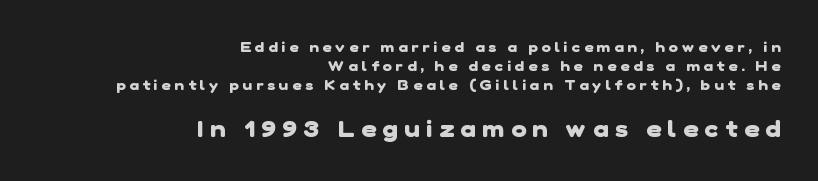
The image shows 23 px bold type; set right-aligned, normal line spacing (1.37x), unusually wide letter spacing (+0.29 em), not underlined; the second (bottom) block is 1.64x larger.
